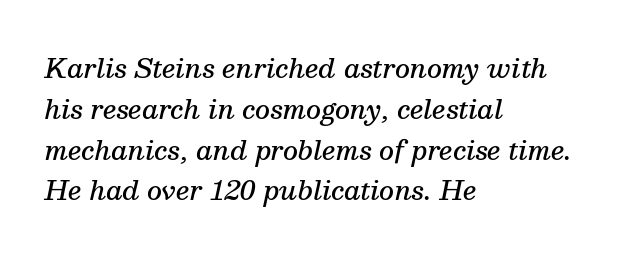
Q: Is the text bold? A: Semi-bold.
Q: Is the text italic (slanted)? A: Yes, it leans right by about 13 degrees.
Q: Is the text underlined? A: No.
Q: How is the paragraph aligned? A: Left-aligned.
Q: Is the spacing between letters normal or unusually wide? A: Normal.
Q: Is the spacing between lines tight, normal or loose? A: Normal.
